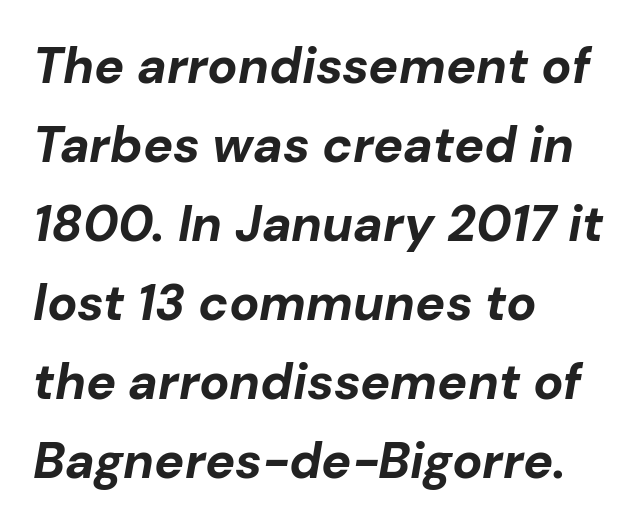
The image shows 50 px bold type, italic (leaning right); set left-aligned, normal line spacing (1.58x), normal letter spacing, not underlined; low stroke contrast and a medium x-height.
